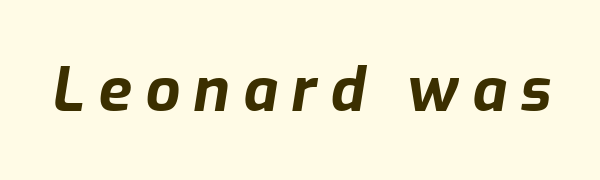
The image shows 61 px bold type, italic (leaning right); set unusually wide letter spacing (+0.22 em), not underlined; low stroke contrast and a medium x-height.
